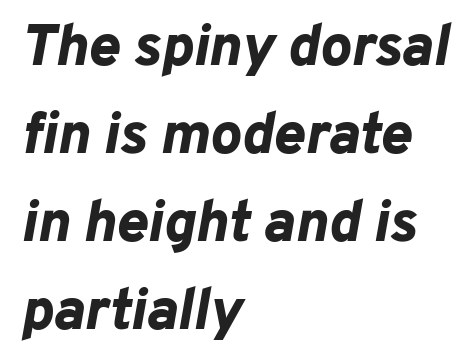
The face used here is proportionally spaced, like ordinary book or web type. Does the leading feel generous? No, just average. Posture: slanted. Letters rest on an invisible, unmarked baseline. How heavy is the stroke? Heavy — this is a bold.
